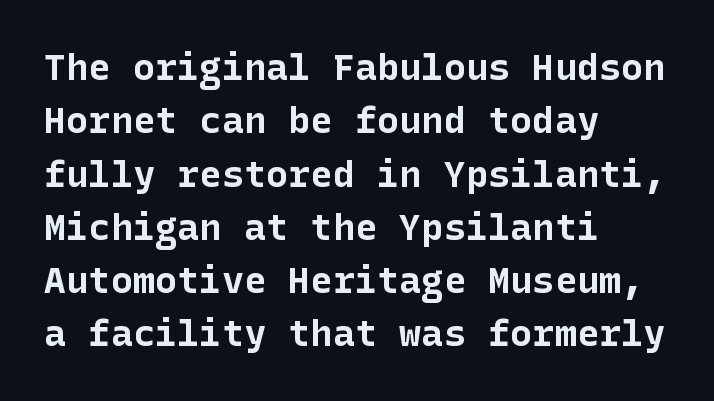
Q: Is the text bold? A: Yes.
Q: Is the text italic (slanted)? A: No, it is upright.
Q: Is the typeface a serif or a sans-serif typeface? A: Sans-serif.
Q: Is the text underlined? A: No.
Q: How is the paragraph aligned? A: Left-aligned.
Q: Is the spacing between letters normal or unusually wide? A: Normal.
Q: Is the spacing between lines tight, normal or loose? A: Normal.
Q: Width (condensed, normal, or wide)? A: Normal.
Q: Stroke contrast? A: Low.
Q: x-height? A: Medium.
